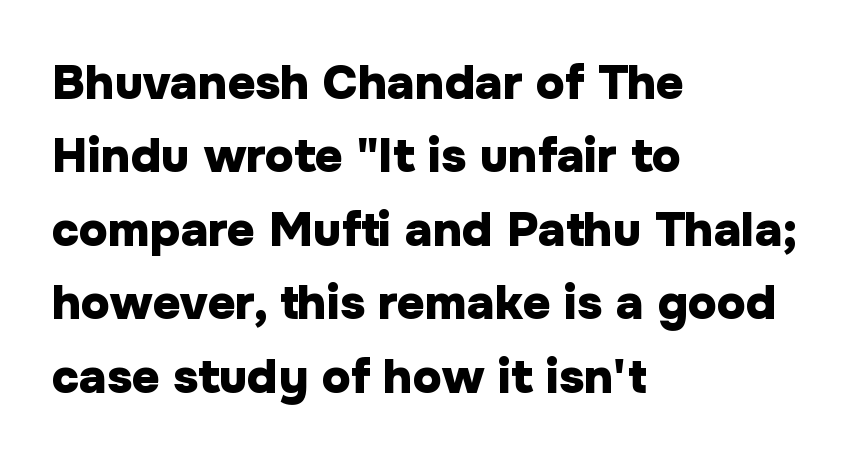
{"serif": "no", "italic": "no", "bold": "yes", "weight": "heavy", "width": "normal", "stroke_contrast": "low", "x_height": "medium", "monospaced": "no", "underline": "no", "align": "left", "line_spacing": "normal", "line_spacing_ratio": 1.53, "letter_spacing": "normal", "letter_spacing_em": 0.0, "glyph_px": 48}
